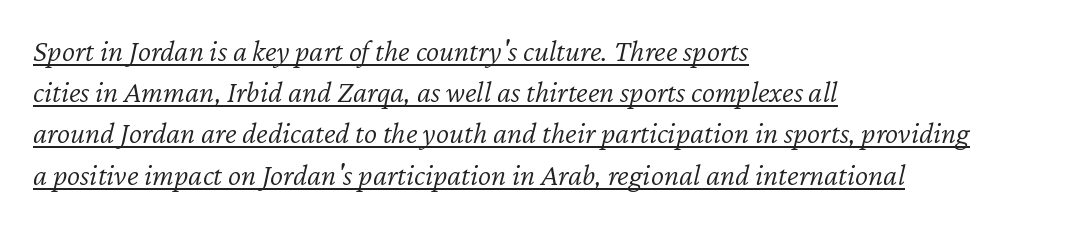
Q: Is the text bold? A: No.
Q: Is the text italic (slanted)? A: Yes, it leans right by about 12 degrees.
Q: Is the text underlined? A: Yes.
Q: How is the paragraph aligned? A: Left-aligned.
Q: Is the spacing between letters normal or unusually wide? A: Normal.
Q: Is the spacing between lines tight, normal or loose? A: Normal.
Q: Width (condensed, normal, or wide)? A: Normal.
Q: Stroke contrast? A: Low.
Q: x-height? A: Medium.
Q: Monospaced? A: No.
